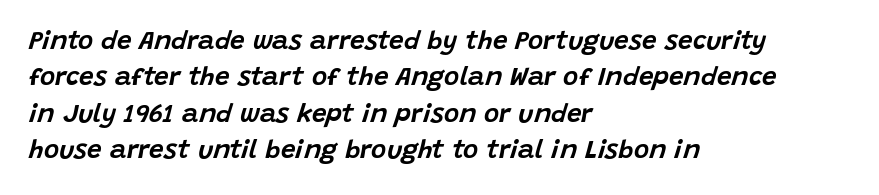
The image shows 26 px text type, italic (leaning right); set left-aligned, normal line spacing (1.4x), normal letter spacing, not underlined.
